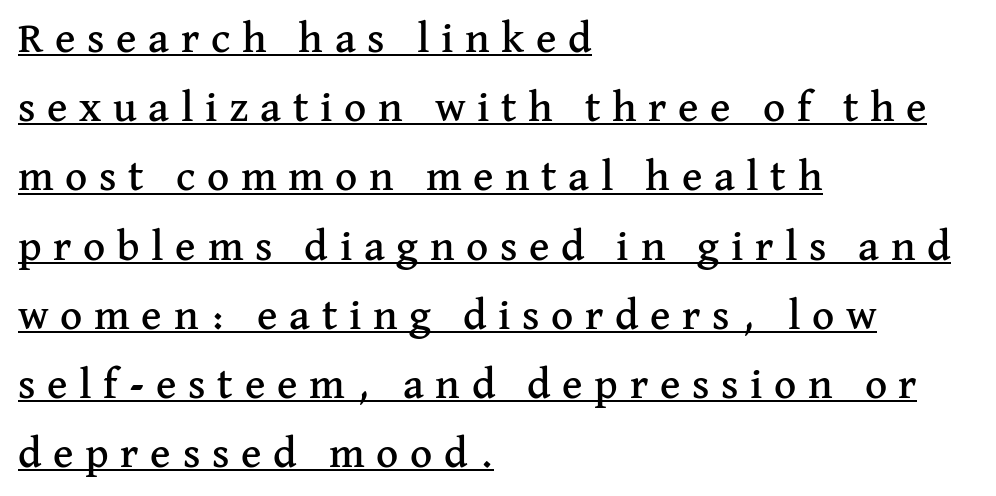
Q: Is the text italic (slanted)? A: No, it is upright.
Q: Is the typeface a serif or a sans-serif typeface? A: Serif.
Q: Is the text underlined? A: Yes.
Q: How is the paragraph aligned? A: Left-aligned.
Q: Is the spacing between letters normal or unusually wide? A: Unusually wide.
Q: Is the spacing between lines tight, normal or loose? A: Normal.
Q: Width (condensed, normal, or wide)? A: Normal.
Q: Stroke contrast? A: Medium.
Q: x-height? A: Medium.
Q: Monospaced? A: No.
